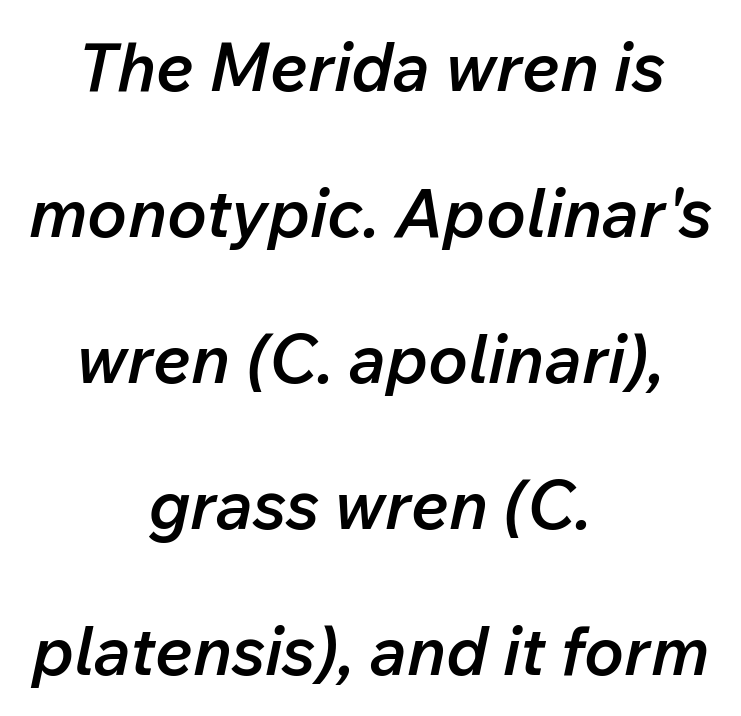
Notice how the passage keeps no hard edge, just a central spine. The line texture is even and compact thanks to regular tracking. Decoration check: the copy has no underline. Observe the lean: these are italic letterforms. Bold? Not quite — semibold, heavier than regular but stopping short.
